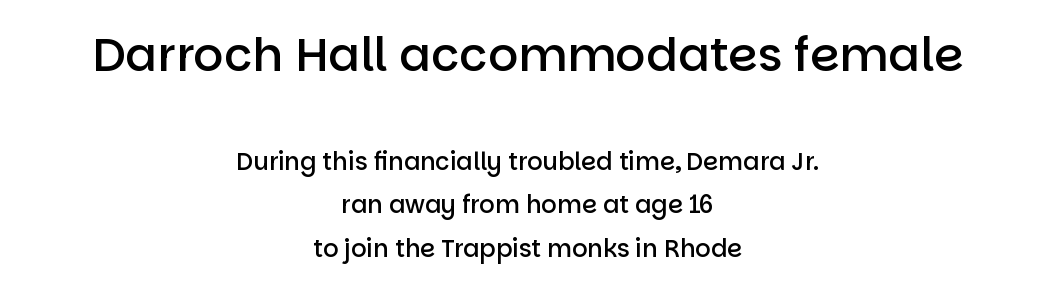
Style check: upright. The designer gave the opening block more size than the closing block. The characters look somewhat weighty, a semibold short of true bold. Spacing verdict: proportional, widths tailored to each character. Visually the block forms a symmetrical silhouette, jagged on both flanks. Clear beneath every line of the passage.
